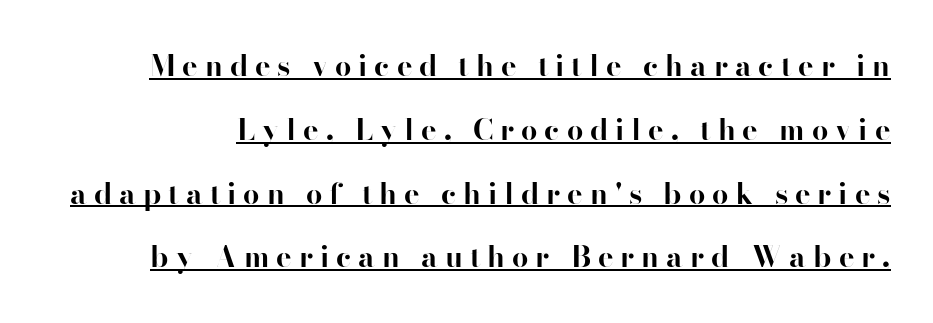
The rendering shows plain stroke endings on the letterforms — a sans-serif design. Compared with undecorated copy, this sample adds a rule below the words. This sample has the flowing, uneven cadence of proportional lettering. Ascenders rise straight up at ninety degrees.
